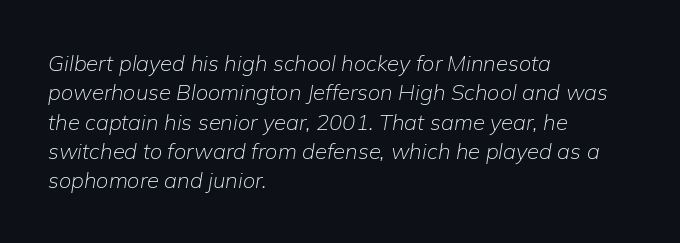
{"italic": "yes", "lean": "right", "slant_degrees": 9, "bold": "no", "underline": "no", "align": "left", "line_spacing": "normal", "line_spacing_ratio": 1.33, "letter_spacing": "normal", "letter_spacing_em": 0.0, "glyph_px": 22}
